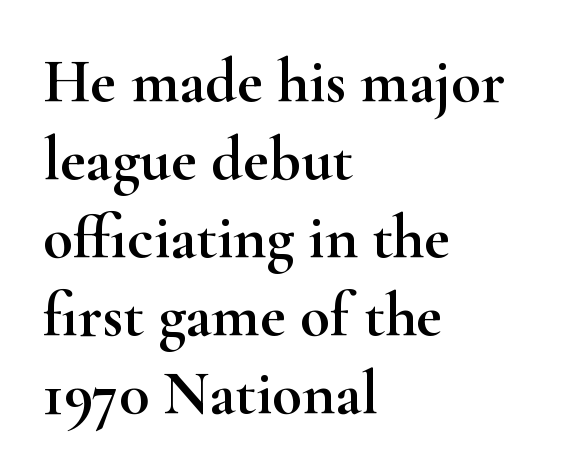
{"serif": "yes", "italic": "no", "width": "wide", "stroke_contrast": "high", "x_height": "small", "monospaced": "no", "underline": "no", "align": "left", "line_spacing": "normal", "line_spacing_ratio": 1.26, "letter_spacing": "normal", "letter_spacing_em": 0.0, "glyph_px": 62}
